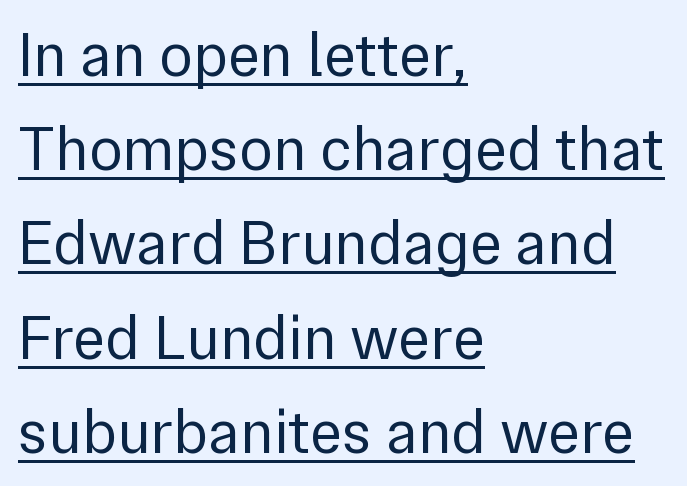
The image shows 62 px regular-weight sans-serif type, upright; set left-aligned, normal line spacing (1.52x), normal letter spacing, underlined; a medium x-height.
